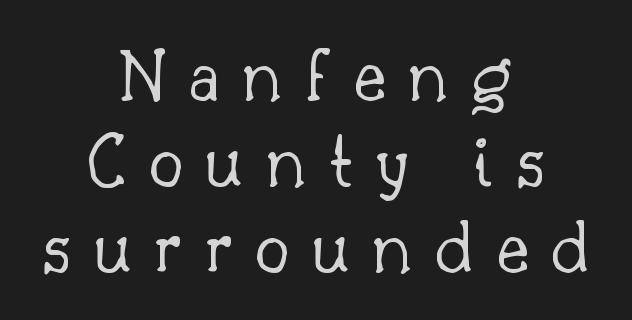
Here the designer chose a conventional face with non-uniform glyph widths. Quick note: underline off. Inter-character spacing is expanded well beyond the font's built-in metrics.
